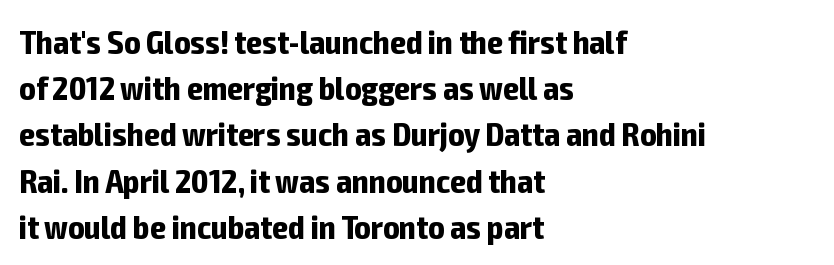
The image shows 34 px bold, condensed sans-serif type, upright; set left-aligned, normal line spacing (1.36x), normal letter spacing, not underlined; low stroke contrast and a medium x-height.
